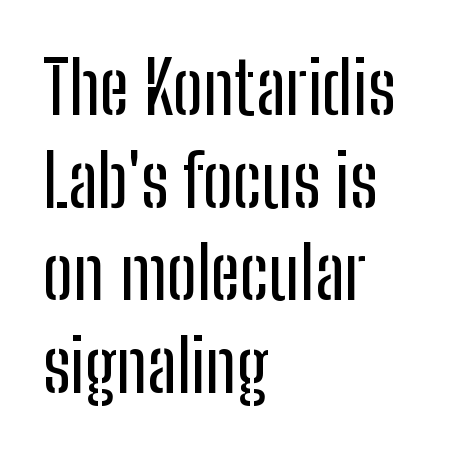
{"serif": "no", "italic": "no", "width": "condensed", "stroke_contrast": "low", "x_height": "medium", "monospaced": "no", "underline": "no", "align": "left", "line_spacing": "normal", "line_spacing_ratio": 1.27, "letter_spacing": "normal", "letter_spacing_em": 0.0, "glyph_px": 73}
